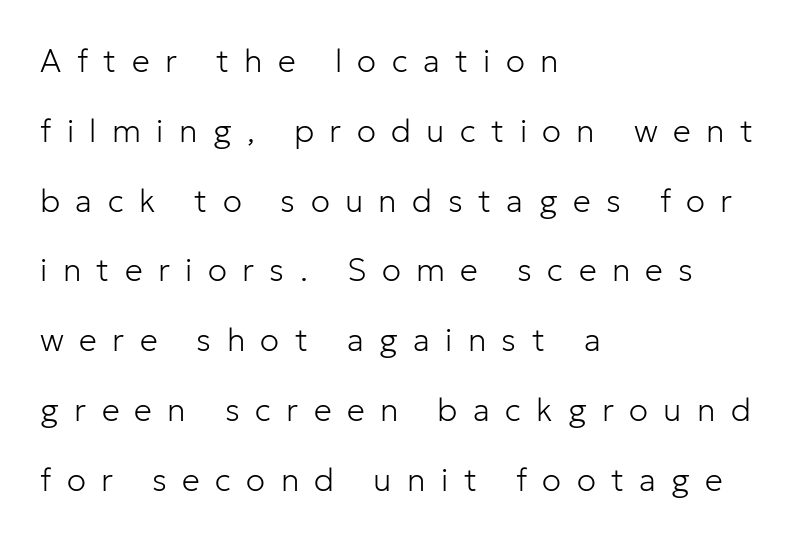
Vertical stems look standard width or narrower in stroke. Lines of text with bare space underneath. Interline gaps are noticeably wide in this sample. Where is the straight margin? On the left. Inter-character spacing is expanded well beyond the font's built-in metrics. The designer went with a sans here, leaving each stem footless.
